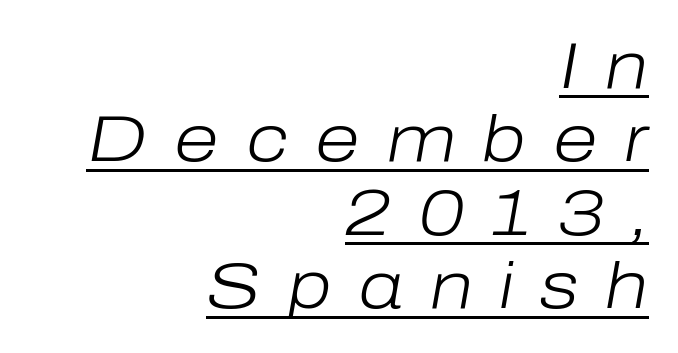
{"italic": "yes", "lean": "right", "slant_degrees": 10, "bold": "no", "weight": "light", "width": "normal", "stroke_contrast": "low", "x_height": "medium", "monospaced": "no", "underline": "yes", "align": "right", "line_spacing": "tight", "line_spacing_ratio": 1.13, "letter_spacing": "wide", "letter_spacing_em": 0.41, "glyph_px": 65}
